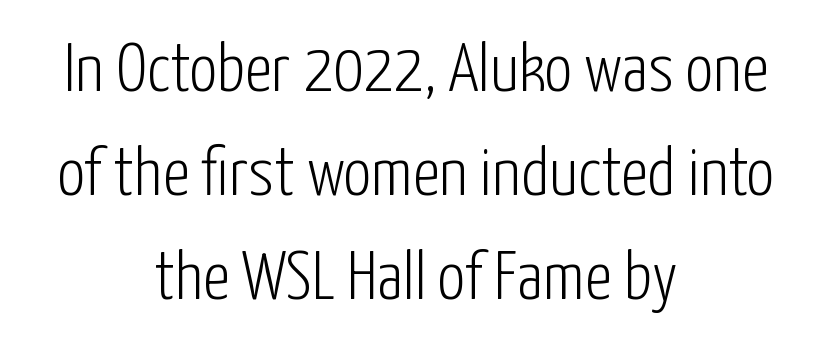
Is there any slant? The stems are plumb. Think of a printed novel: that variable character pitch is what you see here. Line starts and ends both wander, symmetrically. Regarding serifs, this sample does without them. Unmarked baselines from the first word to the last. The characters are drawn with everyday or finer stroke widths.
